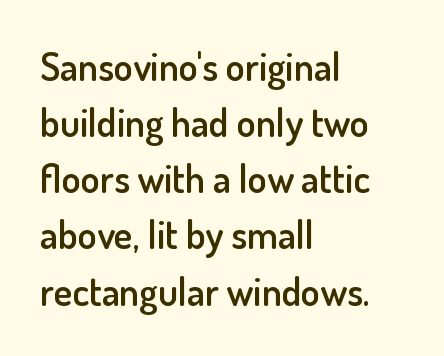
{"serif": "no", "italic": "no", "bold": "semi", "weight": "semibold", "width": "normal", "stroke_contrast": "low", "x_height": "small", "monospaced": "no", "underline": "no", "align": "left", "line_spacing": "normal", "line_spacing_ratio": 1.44, "letter_spacing": "normal", "letter_spacing_em": 0.0, "glyph_px": 39}
